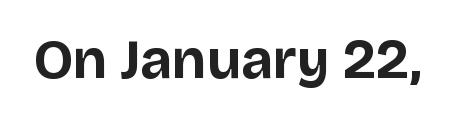
The image shows 56 px bold sans-serif type, upright; set normal letter spacing, not underlined; low stroke contrast and a large x-height.
